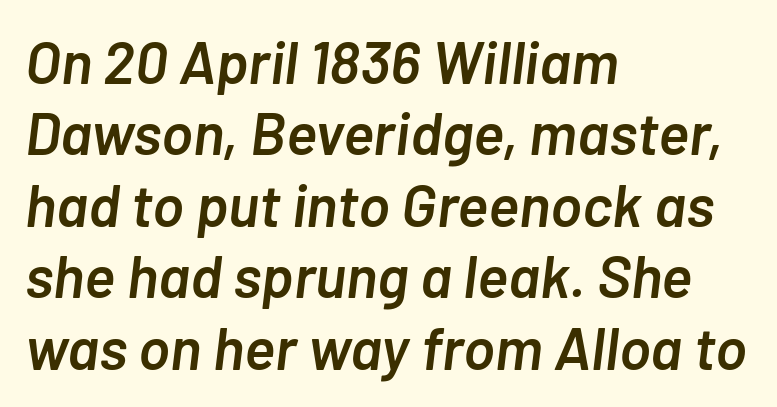
If you drew a ruler down the left edge, every line would touch it. Think of a printed novel: that variable character pitch is what you see here. Compared with typical body copy, the letter spacing here is the same. On the weight axis this lands at semibold, roughly 600. The baseline area is clear. The axis of the letterforms is tilted away from vertical.
